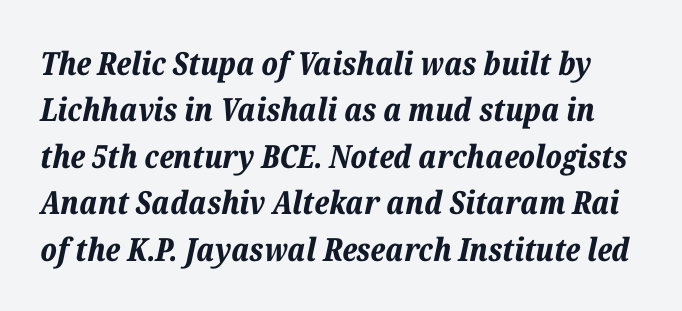
Would a proofreader flag this as italicized? Yes. Underline: absent. Observe the ordinary spacing: letters are neighbours, not strangers. The passage shown is emphatically bold.
